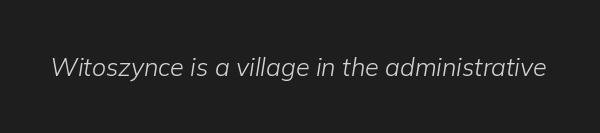
The image shows 25 px text type, italic (leaning right); set normal letter spacing, not underlined.
